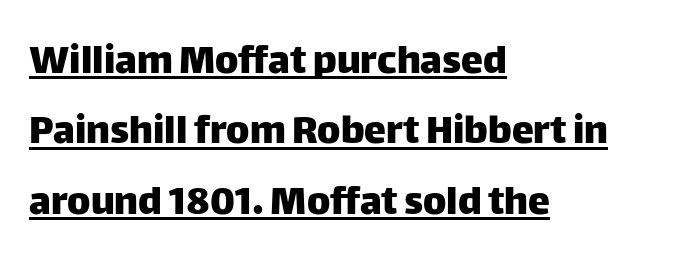
{"serif": "no", "italic": "no", "width": "normal", "stroke_contrast": "low", "x_height": "large", "monospaced": "no", "underline": "yes", "align": "left", "line_spacing": "normal", "line_spacing_ratio": 1.6, "letter_spacing": "normal", "letter_spacing_em": 0.0, "glyph_px": 44}
